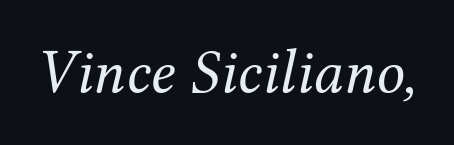
{"serif": "yes", "italic": "yes", "lean": "right", "slant_degrees": 12, "bold": "no", "weight": "regular", "width": "normal", "stroke_contrast": "medium", "x_height": "medium", "monospaced": "no", "underline": "no", "letter_spacing": "normal", "letter_spacing_em": 0.0, "glyph_px": 63}
